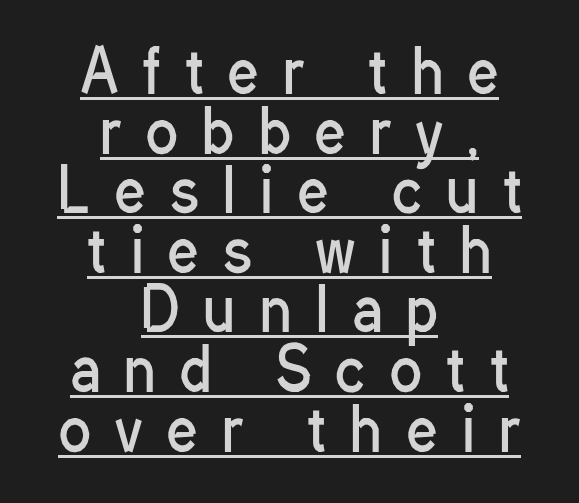
These characters rest on top of a visible drawn line. The letters look calm and open, with moderate or lighter stems. This sample uses an upright cut, with every glyph sitting square on the baseline. Quick note: interline space is minimal. Note the varied advance widths — an 'i' is clearly narrower than an 'm'. In terms of letterspacing, this is a distinctly airy, spread setting.
